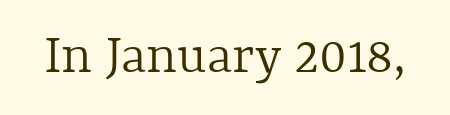
The image shows 59 px light type, upright; set normal letter spacing, not underlined; a medium x-height.
